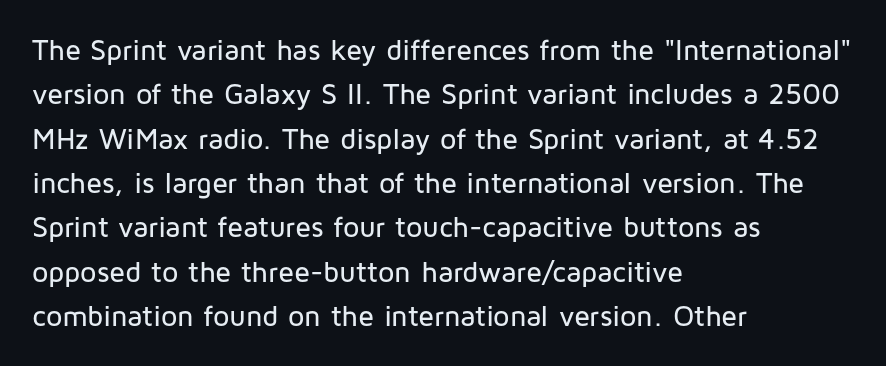
Q: Is the text italic (slanted)? A: No, it is upright.
Q: Is the typeface a serif or a sans-serif typeface? A: Sans-serif.
Q: Is the text underlined? A: No.
Q: How is the paragraph aligned? A: Left-aligned.
Q: Is the spacing between letters normal or unusually wide? A: Normal.
Q: Is the spacing between lines tight, normal or loose? A: Normal.
Q: Width (condensed, normal, or wide)? A: Normal.
Q: Stroke contrast? A: Low.
Q: x-height? A: Medium.
Q: Monospaced? A: No.
